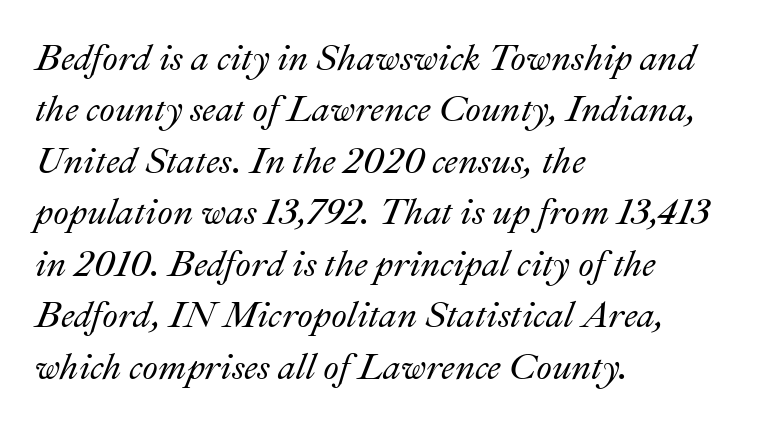
Q: Is the text italic (slanted)? A: Yes, it leans right by about 22 degrees.
Q: Is the text underlined? A: No.
Q: How is the paragraph aligned? A: Left-aligned.
Q: Is the spacing between letters normal or unusually wide? A: Normal.
Q: Is the spacing between lines tight, normal or loose? A: Normal.
Q: Width (condensed, normal, or wide)? A: Normal.
Q: Stroke contrast? A: Medium.
Q: x-height? A: Small.
Q: Monospaced? A: No.
